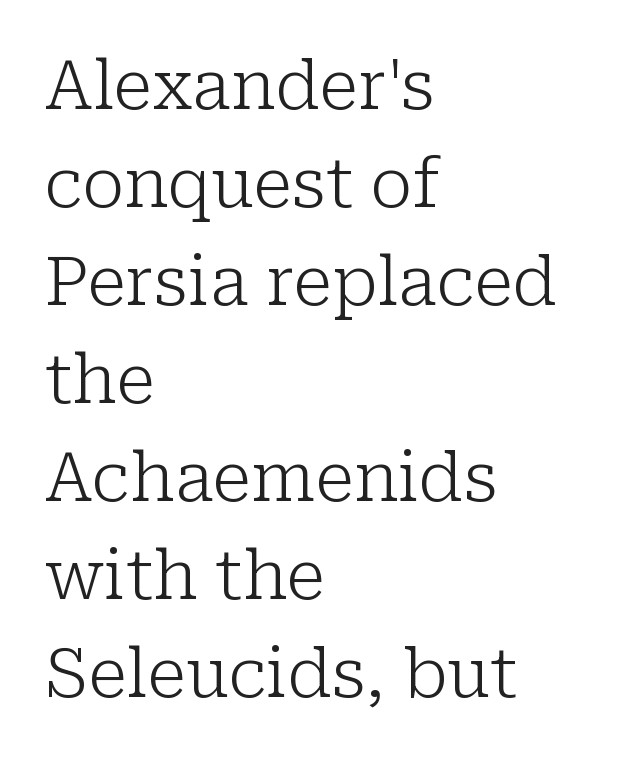
The image shows 68 px light serif type, upright; set left-aligned, normal line spacing (1.44x), normal letter spacing, not underlined; low stroke contrast and a medium x-height.
